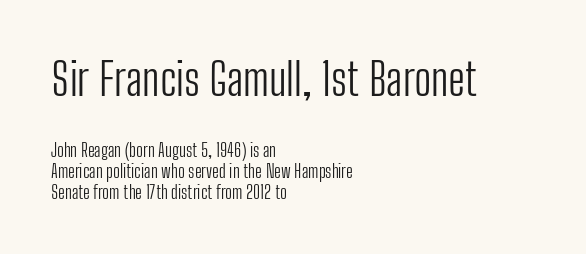
Q: Is the text bold? A: No.
Q: Is the text italic (slanted)? A: No, it is upright.
Q: Is the typeface a serif or a sans-serif typeface? A: Sans-serif.
Q: Is the text underlined? A: No.
Q: How is the paragraph aligned? A: Left-aligned.
Q: Is the spacing between letters normal or unusually wide? A: Normal.
Q: Which block of text is set in a larger size, the first (top) or the second (bottom)? A: The first (top) one.
Q: Width (condensed, normal, or wide)? A: Condensed.
Q: Stroke contrast? A: Low.
Q: x-height? A: Medium.
Q: Monospaced? A: No.
